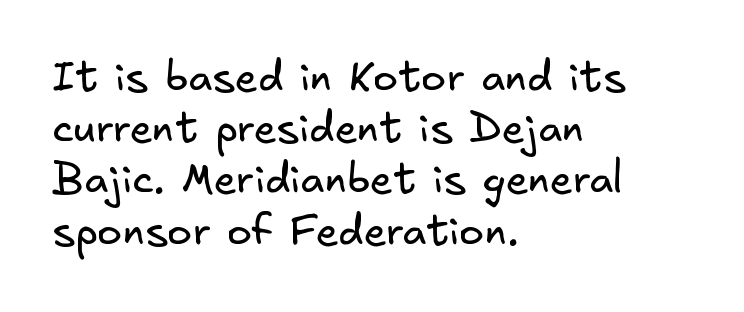
{"serif": "no", "bold": "no", "weight": "regular", "width": "normal", "stroke_contrast": "low", "x_height": "small", "underline": "no", "align": "left", "line_spacing_ratio": 1.22, "letter_spacing": "normal", "letter_spacing_em": 0.0, "glyph_px": 42}
